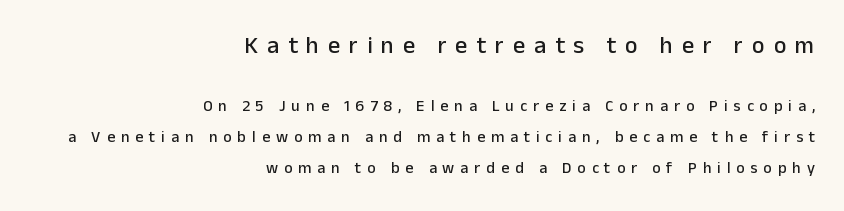
Upright lettering throughout. Quick note: underline off. Scale decreases going downward across the two blocks. One-word summary of the alignment: right. Loosely led — the rows are spread out. This sample uses expanded letter spacing, leaving extra air between glyphs.
